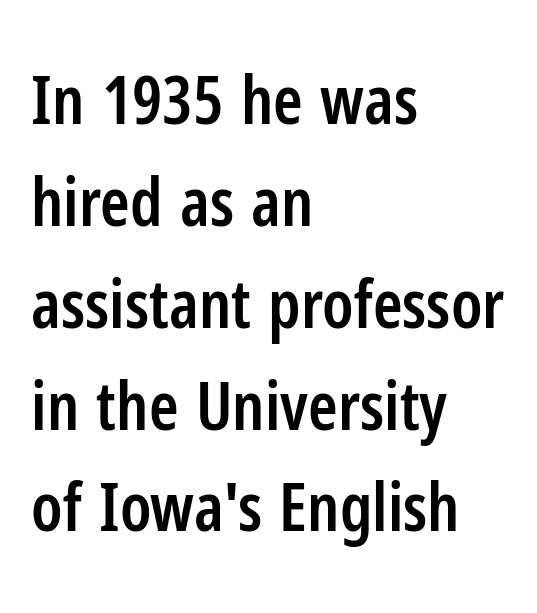
The type sits square on the baseline with zero lean. Does the type have serifs? No, each stem ends abruptly. Honestly, there is no underline to notice here at all. Short note: letters normally spaced. Reading down the block, your eye returns to a fixed left position each line. The rendering uses natural spacing where letterforms have individual widths.
